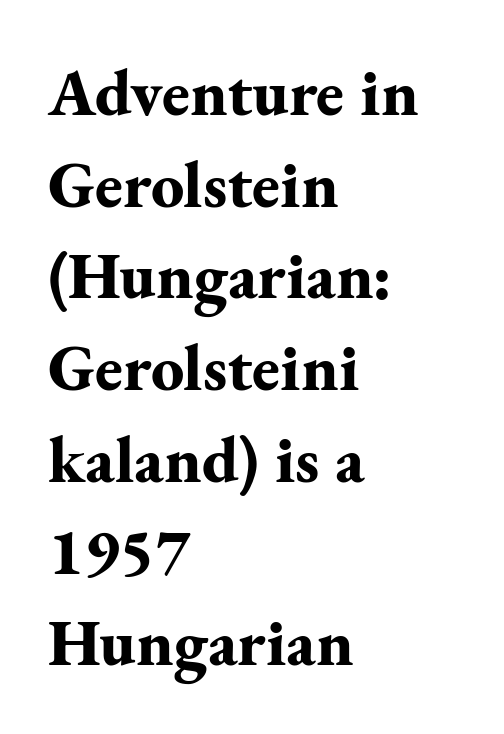
The image shows 66 px bold serif type, upright; set left-aligned, normal line spacing (1.39x), normal letter spacing, not underlined; medium stroke contrast and a small x-height.
